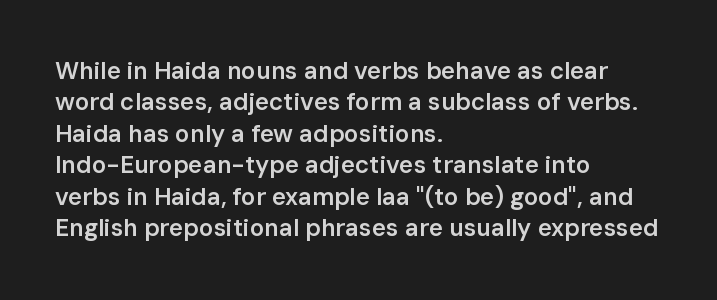
The image shows 24 px text type, upright; set left-aligned, normal line spacing (1.31x), normal letter spacing, not underlined.
